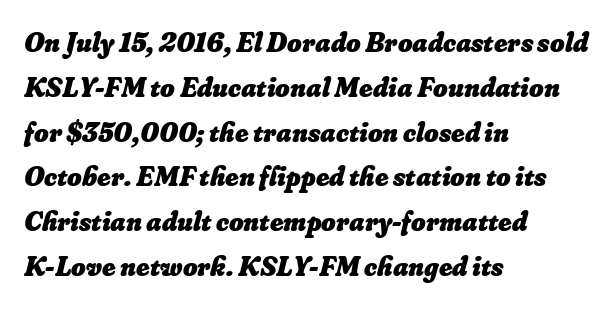
{"bold": "yes", "weight": "heavy", "width": "normal", "stroke_contrast": "low", "x_height": "small", "monospaced": "no", "underline": "no", "align": "left", "line_spacing": "normal", "line_spacing_ratio": 1.6, "letter_spacing": "normal", "letter_spacing_em": 0.0, "glyph_px": 28}
